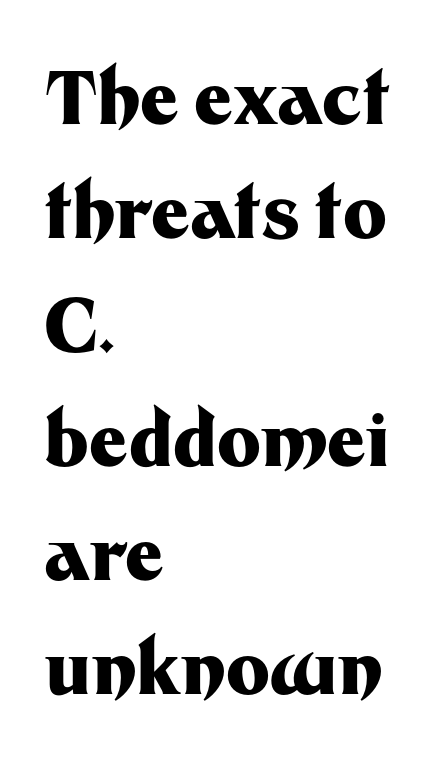
The image shows 74 px heavy sans-serif type, upright; set left-aligned, normal line spacing (1.54x), normal letter spacing, not underlined; medium stroke contrast and a medium x-height.
